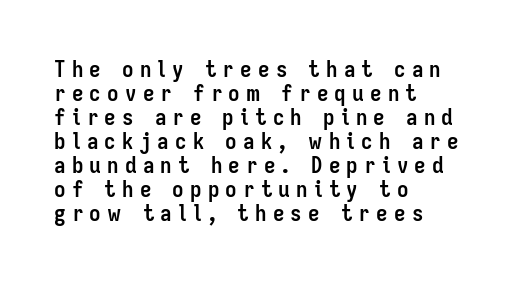
This sample uses an upright cut, with every glyph sitting square on the baseline. The typesetter chose a ragged-right arrangement here. The space beneath each line is pristine and unruled. Students, this is bold: see how much ink each stroke carries. Rows of type sit shoulder to shoulder in the vertical direction. The letterforms stand isolated, each surrounded by extra space.
